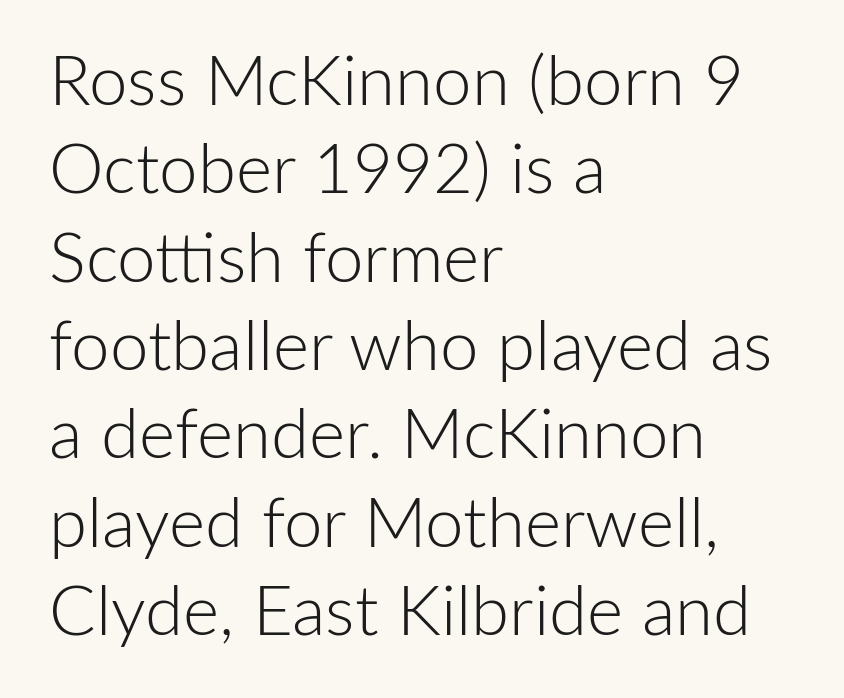
The image shows 69 px light sans-serif type, upright; set left-aligned, normal line spacing (1.28x), normal letter spacing, not underlined; low stroke contrast and a medium x-height.
